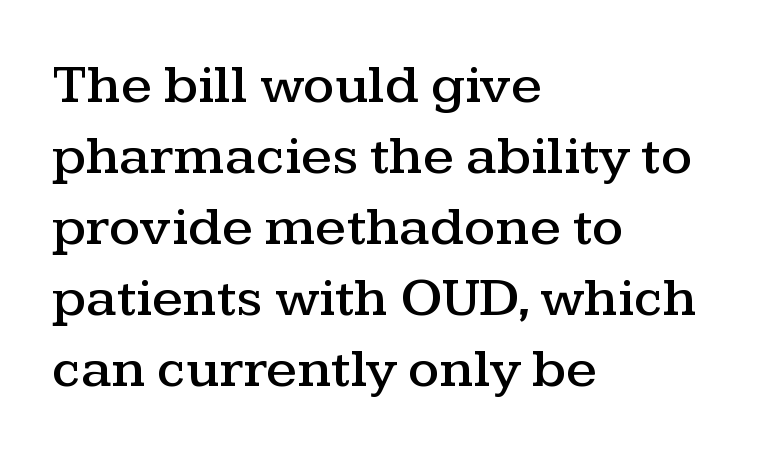
{"serif": "yes", "italic": "no", "width": "wide", "stroke_contrast": "medium", "x_height": "medium", "monospaced": "no", "underline": "no", "align": "left", "line_spacing": "normal", "line_spacing_ratio": 1.27, "letter_spacing": "normal", "letter_spacing_em": 0.0, "glyph_px": 56}
